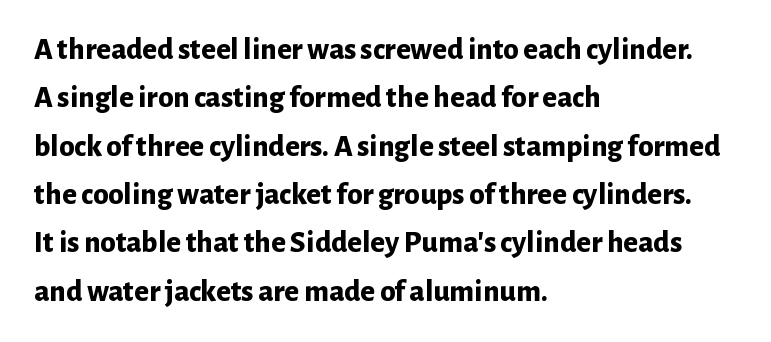
{"serif": "no", "italic": "no", "bold": "yes", "weight": "bold", "width": "normal", "stroke_contrast": "low", "x_height": "medium", "monospaced": "no", "underline": "no", "align": "left", "line_spacing": "normal", "line_spacing_ratio": 1.56, "letter_spacing": "normal", "letter_spacing_em": 0.0, "glyph_px": 31}
